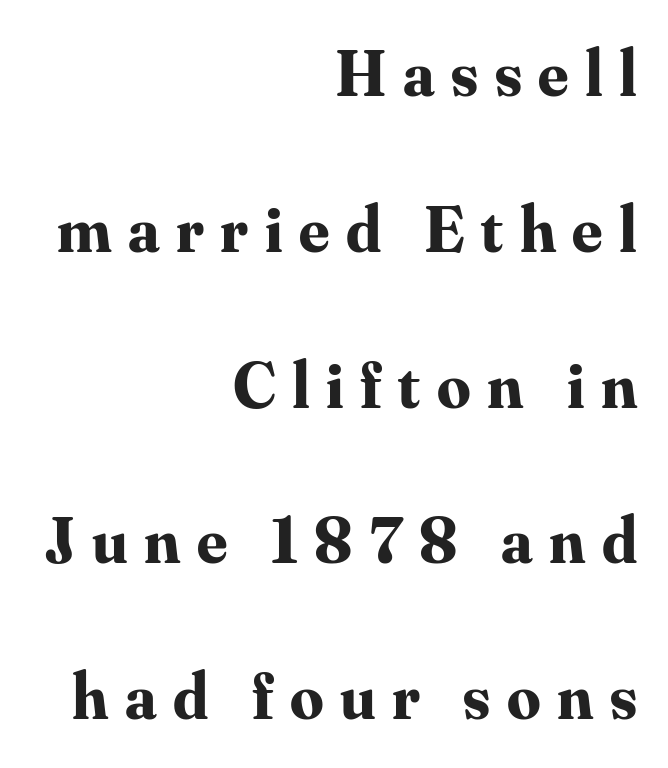
The image shows 66 px bold serif type, upright; set right-aligned, loose line spacing (2.36x), unusually wide letter spacing (+0.25 em), not underlined; medium stroke contrast and a small x-height.
